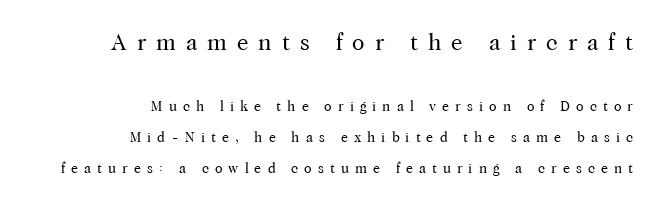
The typesetter chose a ragged-left arrangement here. The space directly below the letters is spotless. The typography opts for an upright posture over an oblique one. Large over small — that's the arrangement of the two blocks here. Is the letter spacing exaggerated? Yes — the characters are pushed far apart.
